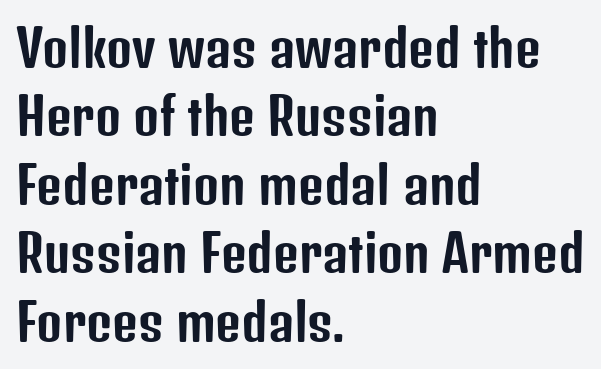
A sans-serif font was chosen for this passage. Rendered with straight, roman letterforms. Has an underline been added? It has not. Tracking value appears to be zero — textbook default spacing. Compared with typical paragraphs, the rows here are spaced about the same.
